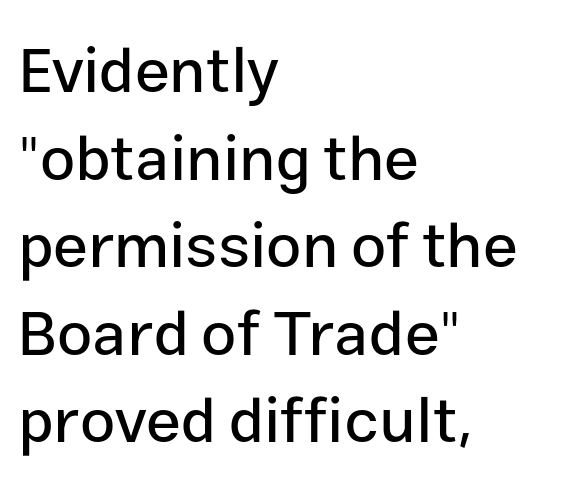
{"serif": "no", "italic": "no", "width": "normal", "stroke_contrast": "low", "x_height": "medium", "monospaced": "no", "underline": "no", "align": "left", "line_spacing": "normal", "line_spacing_ratio": 1.39, "letter_spacing": "normal", "letter_spacing_em": 0.0, "glyph_px": 63}
